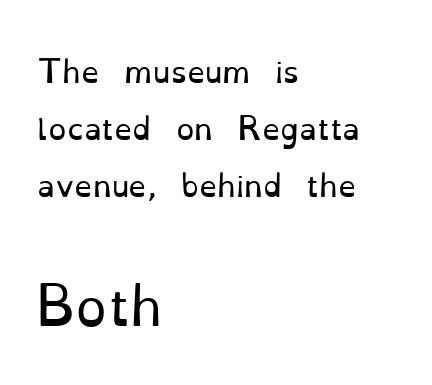
Q: Is the text bold? A: No.
Q: Is the text italic (slanted)? A: No, it is upright.
Q: Is the typeface a serif or a sans-serif typeface? A: Serif.
Q: Is the text underlined? A: No.
Q: How is the paragraph aligned? A: Left-aligned.
Q: Is the spacing between letters normal or unusually wide? A: Normal.
Q: Is the spacing between lines tight, normal or loose? A: Loose.
Q: Which block of text is set in a larger size, the first (top) or the second (bottom)? A: The second (bottom) one.
Q: Width (condensed, normal, or wide)? A: Normal.
Q: Stroke contrast? A: Low.
Q: x-height? A: Small.
Q: Monospaced? A: No.
